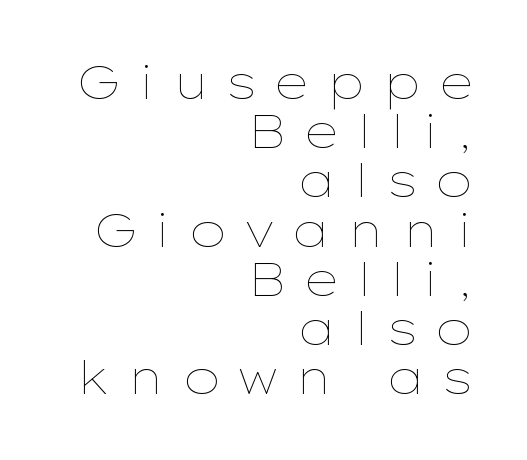
A typesetter would call this proportional, since set widths differ per character. The letters are spread apart with noticeably loose tracking. Leading: reduced. Lines of text with bare space underneath.
